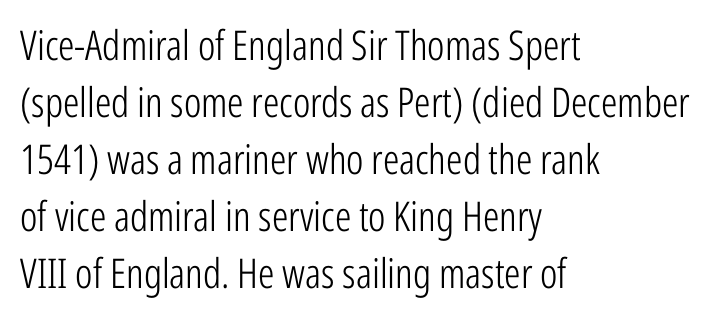
Q: Is the text bold? A: No.
Q: Is the text italic (slanted)? A: No, it is upright.
Q: Is the typeface a serif or a sans-serif typeface? A: Sans-serif.
Q: Is the text underlined? A: No.
Q: How is the paragraph aligned? A: Left-aligned.
Q: Is the spacing between letters normal or unusually wide? A: Normal.
Q: Is the spacing between lines tight, normal or loose? A: Normal.
Q: Width (condensed, normal, or wide)? A: Condensed.
Q: Stroke contrast? A: Low.
Q: x-height? A: Medium.
Q: Monospaced? A: No.
